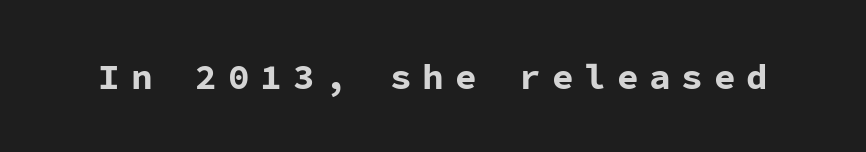
{"serif": "no", "italic": "no", "bold": "yes", "weight": "bold", "width": "normal", "stroke_contrast": "low", "x_height": "medium", "monospaced": "yes", "underline": "no", "letter_spacing": "wide", "letter_spacing_em": 0.3, "glyph_px": 36}
